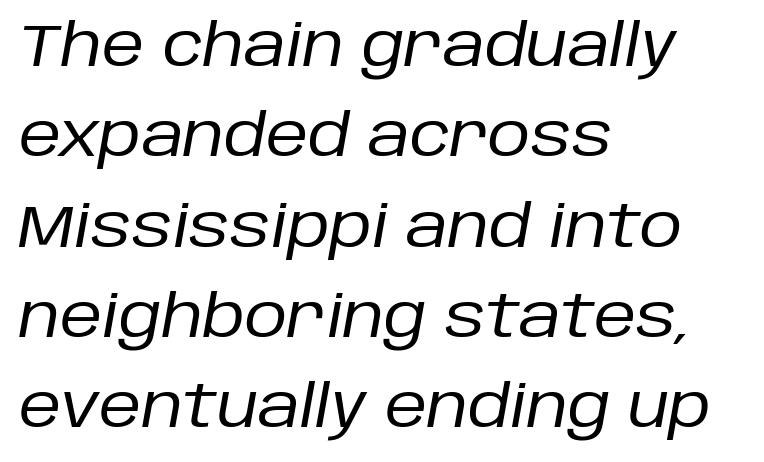
{"italic": "yes", "lean": "right", "slant_degrees": 10, "bold": "no", "weight": "regular", "width": "normal", "stroke_contrast": "low", "x_height": "large", "monospaced": "no", "underline": "no", "align": "left", "line_spacing": "normal", "line_spacing_ratio": 1.53, "letter_spacing": "normal", "letter_spacing_em": 0.0, "glyph_px": 59}
